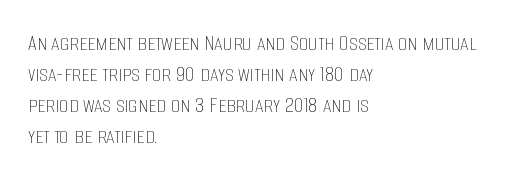
The image shows 24 px text type, upright; set left-aligned, normal line spacing (1.29x), normal letter spacing, not underlined.
